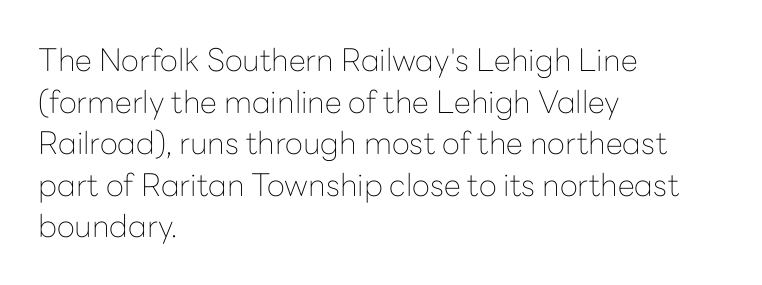
The image shows 31 px thin sans-serif type, upright; set left-aligned, normal line spacing (1.34x), normal letter spacing, not underlined; low stroke contrast and a medium x-height.
